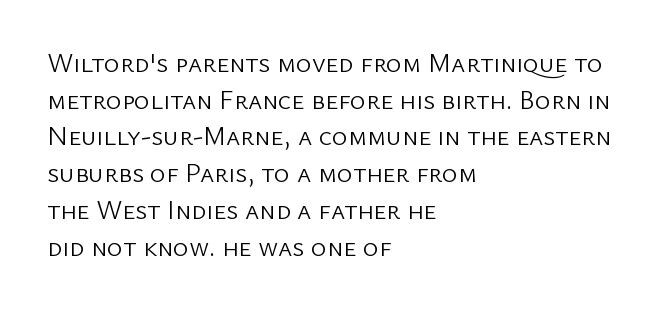
The image shows 27 px text type, upright; set left-aligned, normal line spacing (1.36x), normal letter spacing, not underlined.
